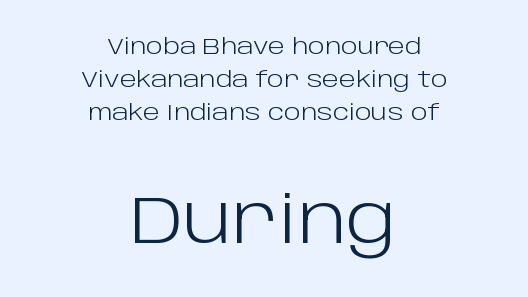
The image shows 67 px light sans-serif type, upright; set centered, normal line spacing (1.51x), normal letter spacing, not underlined; the second (bottom) block is 3.05x larger; low stroke contrast and a large x-height.
